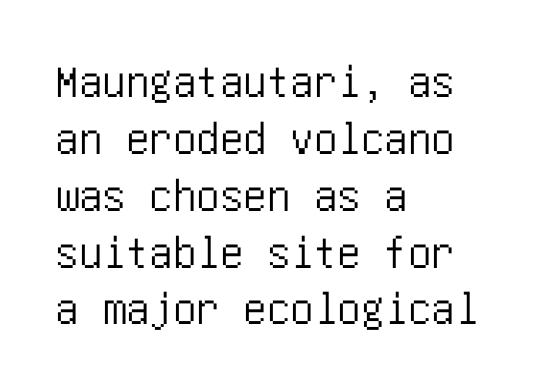
Q: Is the text italic (slanted)? A: No, it is upright.
Q: Is the typeface a serif or a sans-serif typeface? A: Sans-serif.
Q: Is the text underlined? A: No.
Q: How is the paragraph aligned? A: Left-aligned.
Q: Is the spacing between letters normal or unusually wide? A: Normal.
Q: Width (condensed, normal, or wide)? A: Condensed.
Q: Stroke contrast? A: Low.
Q: x-height? A: Large.
